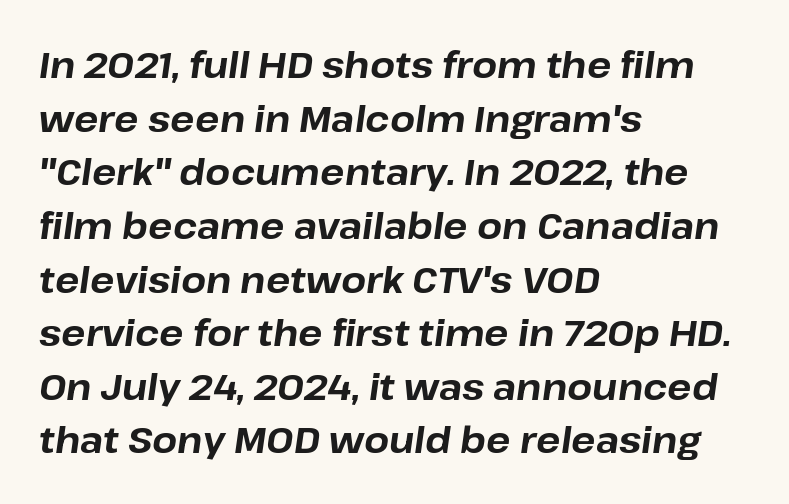
The image shows 36 px bold type, italic (leaning right); set left-aligned, normal line spacing (1.49x), normal letter spacing, not underlined; low stroke contrast and a medium x-height.
